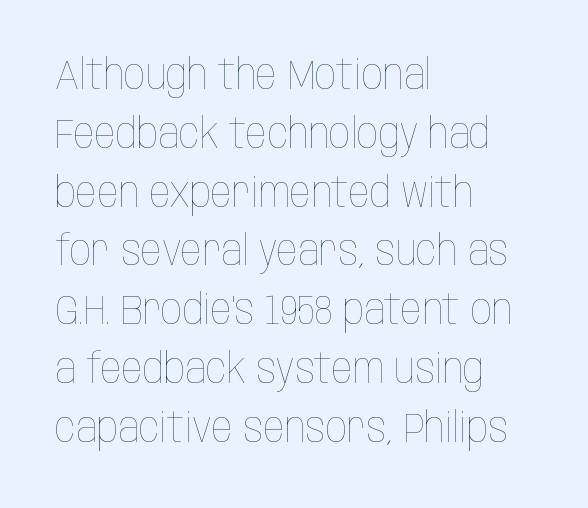
Q: Is the text bold? A: No.
Q: Is the text italic (slanted)? A: No, it is upright.
Q: Is the text underlined? A: No.
Q: How is the paragraph aligned? A: Left-aligned.
Q: Is the spacing between letters normal or unusually wide? A: Normal.
Q: Is the spacing between lines tight, normal or loose? A: Normal.
Q: Width (condensed, normal, or wide)? A: Condensed.
Q: Stroke contrast? A: Low.
Q: x-height? A: Large.
Q: Monospaced? A: No.
